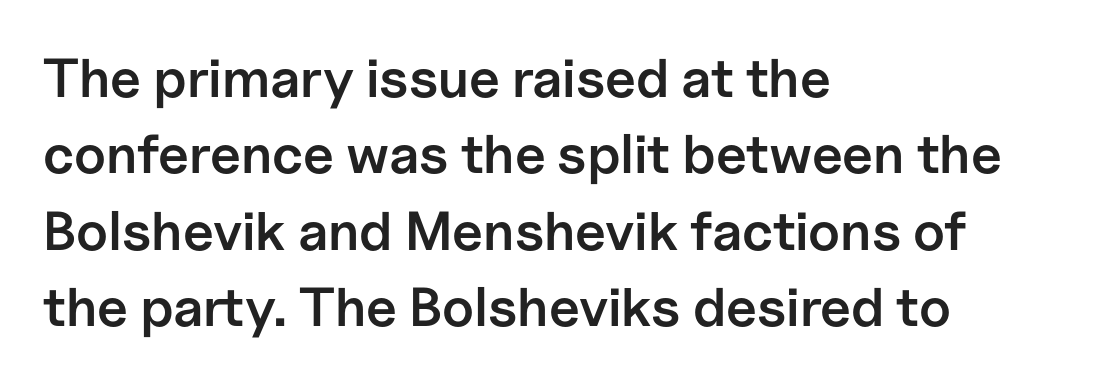
Notice how the passage keeps a crisp vertical edge on the left only. The sample has been set in demibold, a notch under bold. Inter-character spacing is left at the font's built-in metrics. The axis of the letterforms is exactly vertical. Each letter keeps its own natural width here, so spacing adapts to shape. Vertical spacing — default.
